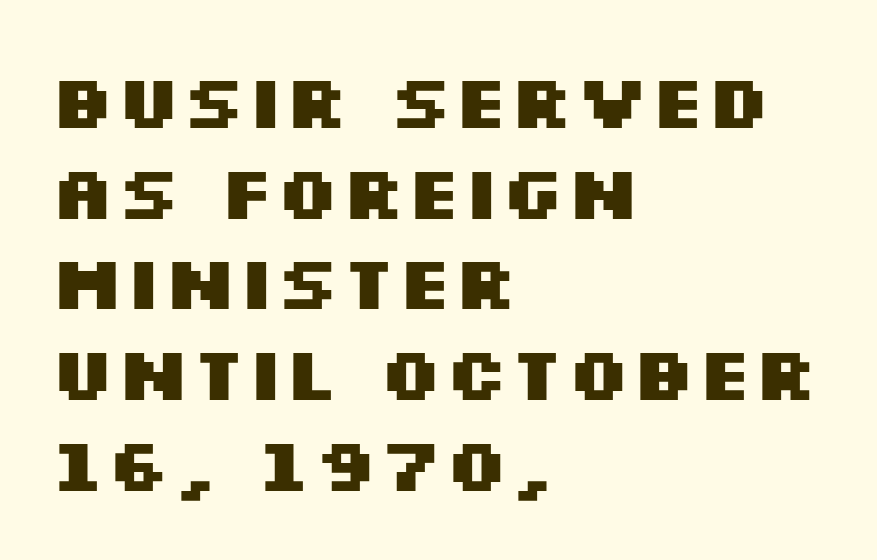
Q: Is the text bold? A: Yes.
Q: Is the text italic (slanted)? A: No, it is upright.
Q: Is the typeface a serif or a sans-serif typeface? A: Sans-serif.
Q: Is the text underlined? A: No.
Q: How is the paragraph aligned? A: Left-aligned.
Q: Is the spacing between letters normal or unusually wide? A: Normal.
Q: Width (condensed, normal, or wide)? A: Wide.
Q: Stroke contrast? A: Medium.
Q: x-height? A: Large.
Q: Monospaced? A: No.
